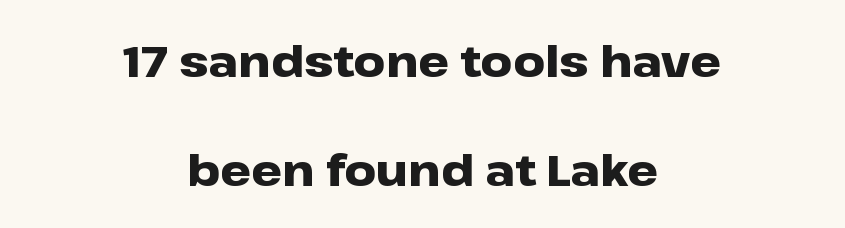
The image shows 44 px heavy, wide sans-serif type, upright; set centered, loose line spacing (2.47x), normal letter spacing, not underlined; low stroke contrast and a medium x-height.
